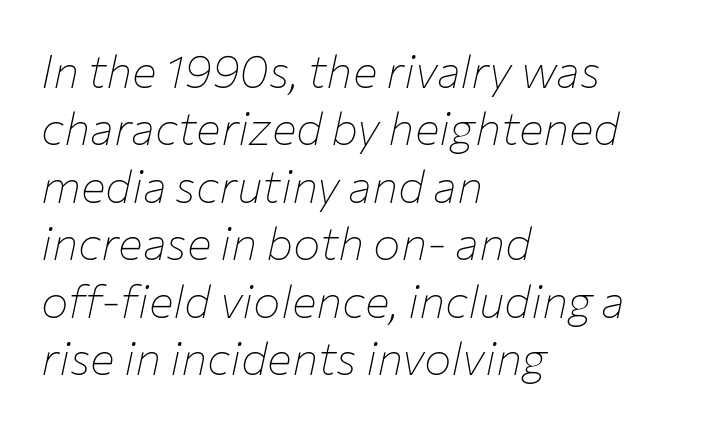
The image shows 46 px thin type, italic (leaning right); set left-aligned, normal line spacing (1.25x), normal letter spacing, not underlined; low stroke contrast and a medium x-height.
